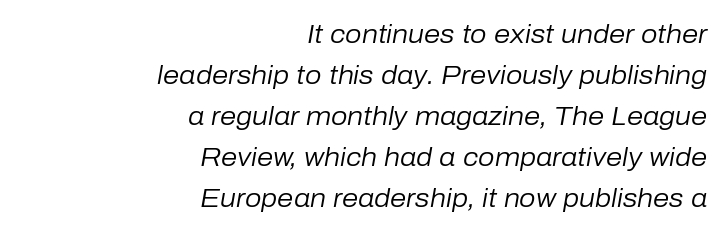
The image shows 26 px text type, italic (leaning right); set right-aligned, normal line spacing (1.58x), normal letter spacing, not underlined.
